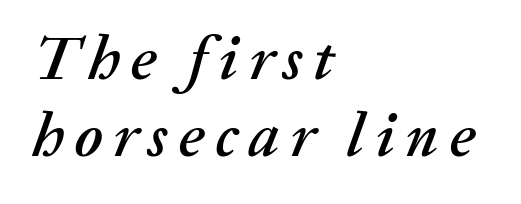
{"italic": "yes", "lean": "right", "slant_degrees": 20, "width": "normal", "stroke_contrast": "medium", "x_height": "medium", "monospaced": "no", "underline": "no", "align": "left", "line_spacing_ratio": 1.24, "glyph_px": 62}
